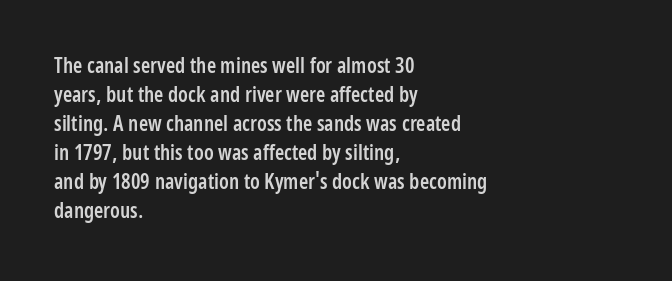
Q: Is the text bold? A: Semi-bold.
Q: Is the text italic (slanted)? A: No, it is upright.
Q: Is the text underlined? A: No.
Q: How is the paragraph aligned? A: Left-aligned.
Q: Is the spacing between letters normal or unusually wide? A: Normal.
Q: Is the spacing between lines tight, normal or loose? A: Normal.
